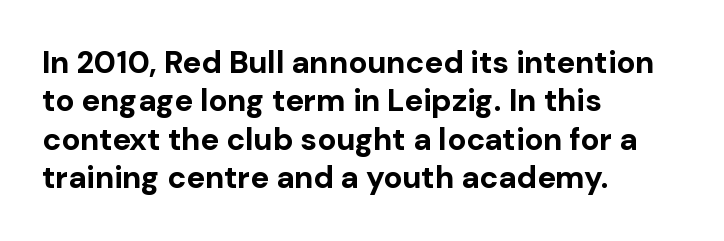
The image shows 31 px bold sans-serif type, upright; set left-aligned, line spacing 1.24x, normal letter spacing, not underlined; low stroke contrast and a medium x-height.
